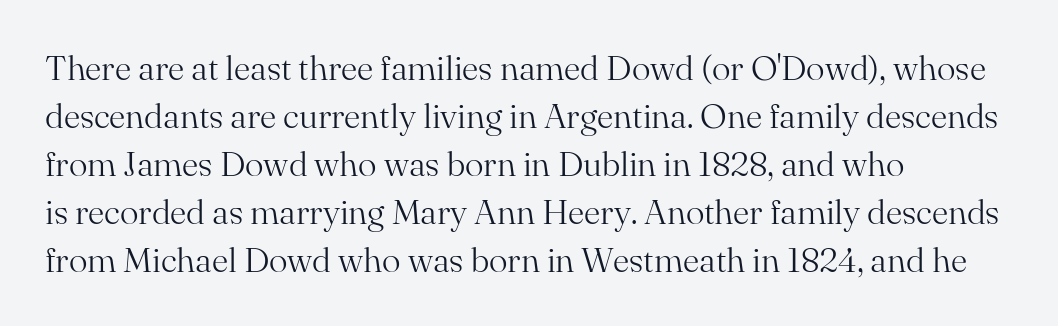
{"serif": "yes", "italic": "no", "bold": "no", "weight": "light", "width": "normal", "stroke_contrast": "medium", "x_height": "small", "monospaced": "no", "underline": "no", "align": "left", "line_spacing": "normal", "line_spacing_ratio": 1.37, "letter_spacing": "normal", "letter_spacing_em": 0.0, "glyph_px": 35}
